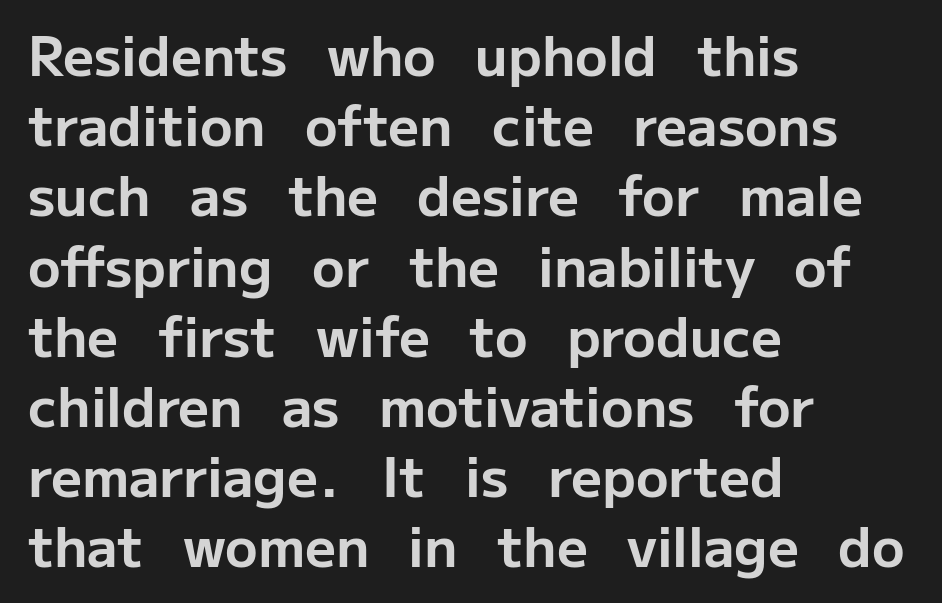
Q: Is the text bold? A: Yes.
Q: Is the text italic (slanted)? A: No, it is upright.
Q: Is the typeface a serif or a sans-serif typeface? A: Sans-serif.
Q: Is the text underlined? A: No.
Q: How is the paragraph aligned? A: Left-aligned.
Q: Is the spacing between letters normal or unusually wide? A: Normal.
Q: Is the spacing between lines tight, normal or loose? A: Normal.
Q: Width (condensed, normal, or wide)? A: Normal.
Q: Stroke contrast? A: Low.
Q: x-height? A: Medium.
Q: Monospaced? A: No.
